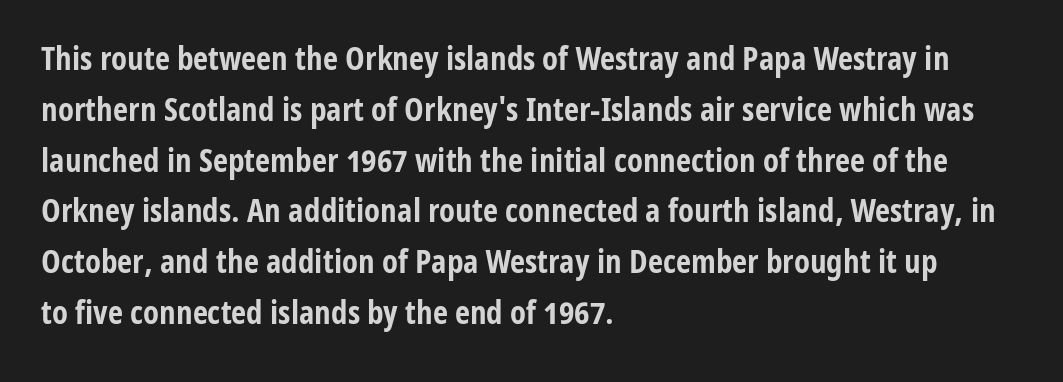
{"serif": "no", "italic": "no", "bold": "yes", "weight": "bold", "width": "condensed", "stroke_contrast": "low", "x_height": "medium", "monospaced": "no", "underline": "no", "align": "left", "line_spacing": "normal", "line_spacing_ratio": 1.54, "letter_spacing": "normal", "letter_spacing_em": 0.0, "glyph_px": 33}
